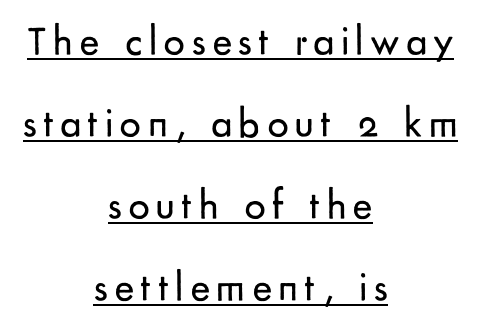
{"serif": "no", "italic": "no", "bold": "no", "weight": "regular", "width": "normal", "stroke_contrast": "low", "x_height": "small", "monospaced": "no", "underline": "yes", "align": "center", "line_spacing": "loose", "line_spacing_ratio": 1.95, "glyph_px": 42}
